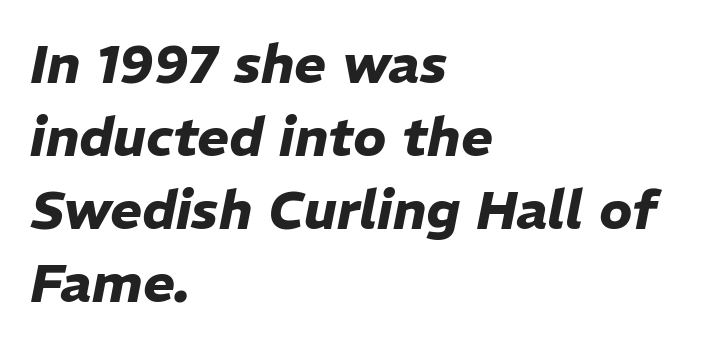
The typography opts for an oblique posture over an upright one. The lines in this sample share a left origin and differ only in where they stop. Does extra space separate the letters? No, they use regular spacing. Lines of text with bare space underneath.
